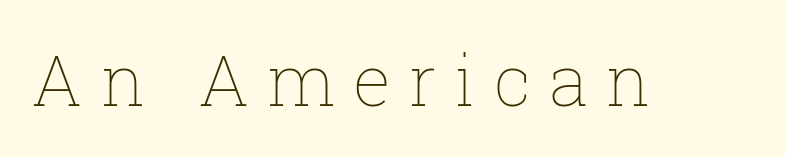
The image shows 70 px thin type, upright; set unusually wide letter spacing (+0.26 em), not underlined; low stroke contrast and a medium x-height.
